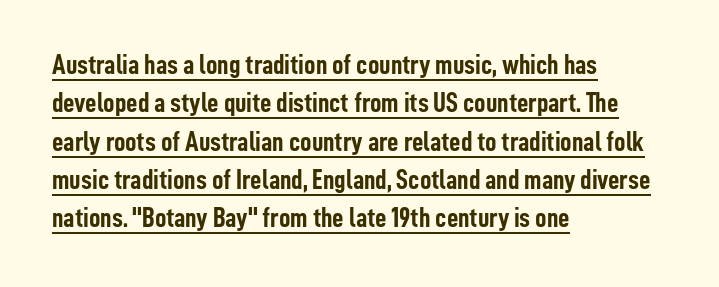
The image shows 28 px semibold, condensed sans-serif type, upright; set left-aligned, normal line spacing (1.37x), normal letter spacing, underlined; low stroke contrast and a medium x-height.
